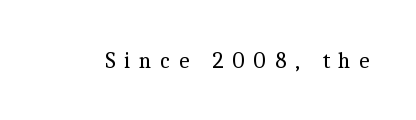
The image shows 23 px text type, upright; set unusually wide letter spacing (+0.36 em), not underlined.
